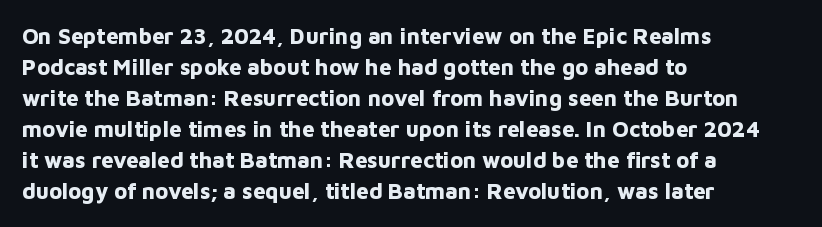
{"italic": "no", "bold": "yes", "underline": "no", "align": "left", "line_spacing": "normal", "line_spacing_ratio": 1.41, "letter_spacing": "normal", "letter_spacing_em": 0.0, "glyph_px": 22}
